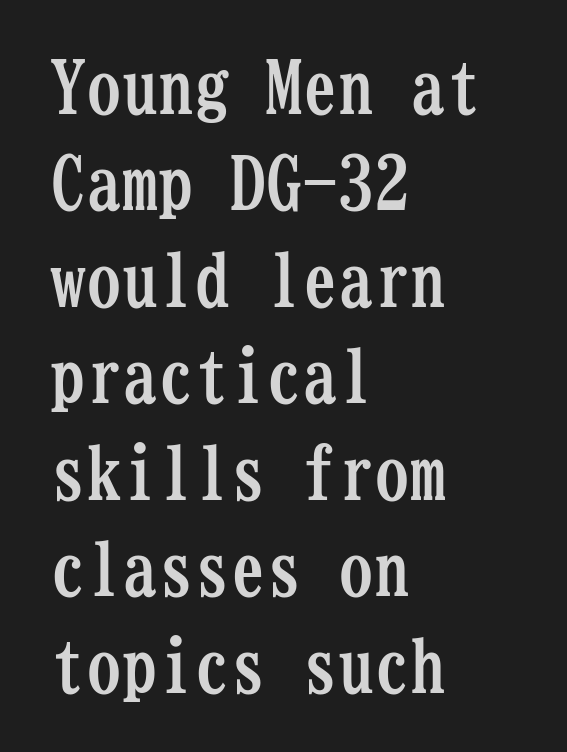
Q: Is the text bold? A: Yes.
Q: Is the text italic (slanted)? A: No, it is upright.
Q: Is the typeface a serif or a sans-serif typeface? A: Serif.
Q: Is the text underlined? A: No.
Q: How is the paragraph aligned? A: Left-aligned.
Q: Is the spacing between letters normal or unusually wide? A: Normal.
Q: Is the spacing between lines tight, normal or loose? A: Normal.
Q: Width (condensed, normal, or wide)? A: Condensed.
Q: Stroke contrast? A: Low.
Q: x-height? A: Medium.
Q: Monospaced? A: Yes.
